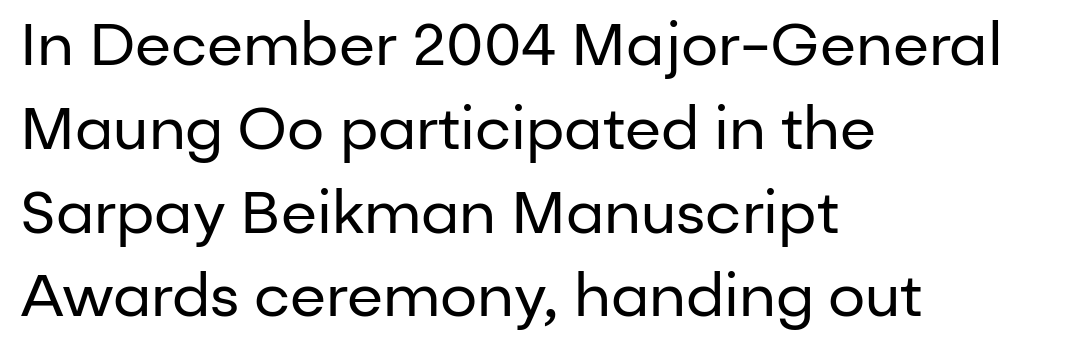
The image shows 59 px regular-weight sans-serif type, upright; set left-aligned, normal line spacing (1.42x), normal letter spacing, not underlined; low stroke contrast and a medium x-height.
